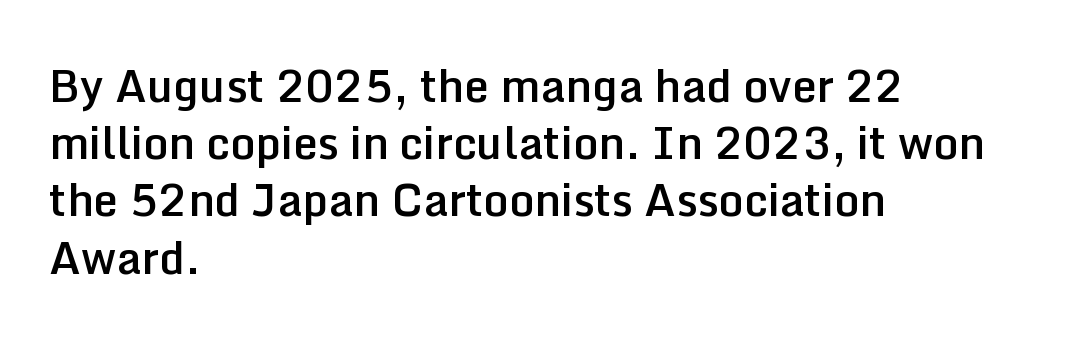
Q: Is the text bold? A: Semi-bold.
Q: Is the text italic (slanted)? A: No, it is upright.
Q: Is the typeface a serif or a sans-serif typeface? A: Sans-serif.
Q: Is the text underlined? A: No.
Q: How is the paragraph aligned? A: Left-aligned.
Q: Is the spacing between letters normal or unusually wide? A: Normal.
Q: Is the spacing between lines tight, normal or loose? A: Normal.
Q: Width (condensed, normal, or wide)? A: Normal.
Q: Stroke contrast? A: Low.
Q: x-height? A: Medium.
Q: Monospaced? A: No.
